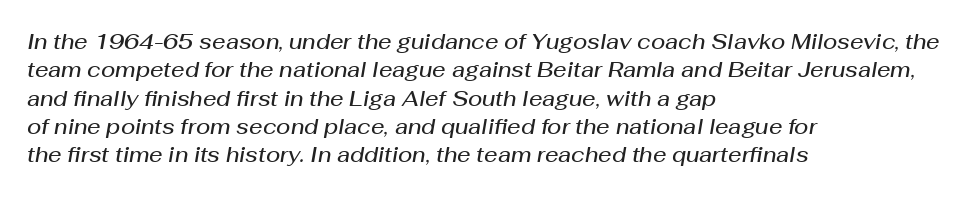
{"italic": "yes", "lean": "right", "slant_degrees": 10, "bold": "semi", "underline": "no", "align": "left", "line_spacing": "normal", "line_spacing_ratio": 1.35, "letter_spacing": "normal", "letter_spacing_em": 0.0, "glyph_px": 21}
